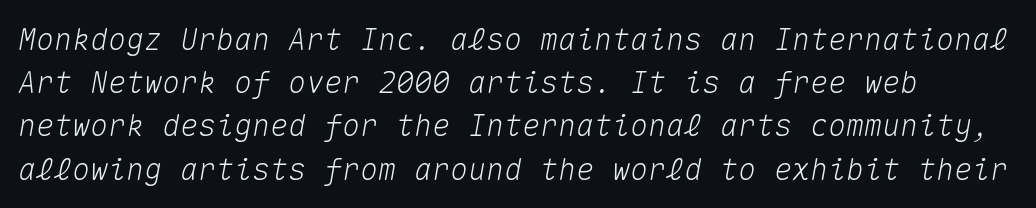
{"italic": "yes", "lean": "right", "slant_degrees": 10, "width": "normal", "stroke_contrast": "medium", "x_height": "medium", "monospaced": "yes", "underline": "no", "line_spacing": "normal", "line_spacing_ratio": 1.44, "letter_spacing": "normal", "letter_spacing_em": 0.0, "glyph_px": 30}
